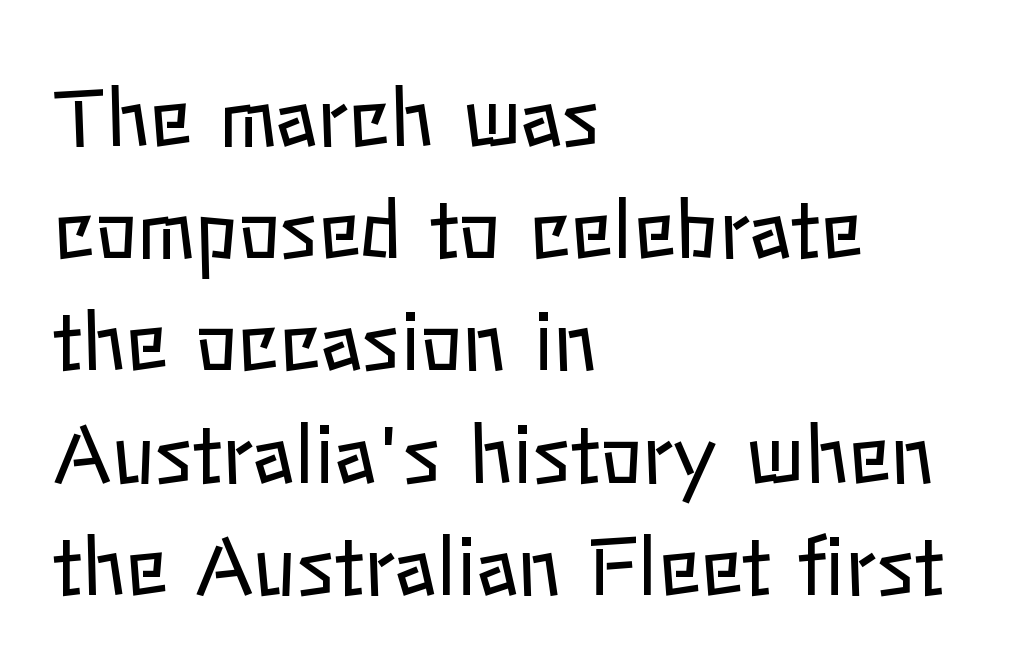
Q: Is the text bold? A: No.
Q: Is the text italic (slanted)? A: No, it is upright.
Q: Is the text underlined? A: No.
Q: How is the paragraph aligned? A: Left-aligned.
Q: Is the spacing between letters normal or unusually wide? A: Normal.
Q: Is the spacing between lines tight, normal or loose? A: Normal.
Q: Width (condensed, normal, or wide)? A: Normal.
Q: Stroke contrast? A: Low.
Q: x-height? A: Medium.
Q: Monospaced? A: No.
